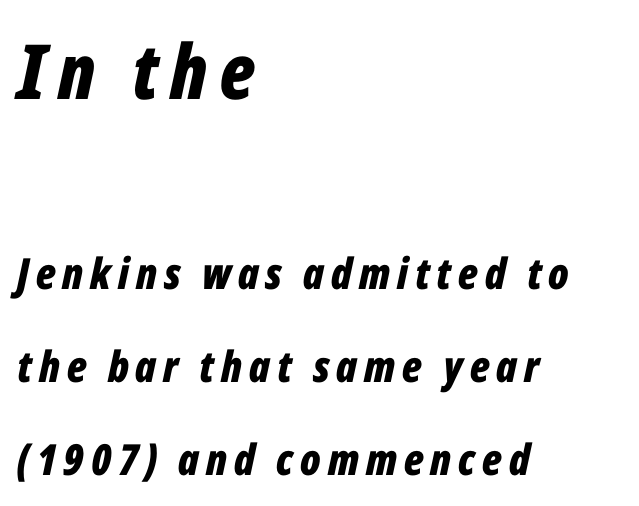
Q: Is the text bold? A: Yes.
Q: Is the text italic (slanted)? A: Yes, it leans right by about 12 degrees.
Q: Is the text underlined? A: No.
Q: How is the paragraph aligned? A: Left-aligned.
Q: Is the spacing between lines tight, normal or loose? A: Loose.
Q: Which block of text is set in a larger size, the first (top) or the second (bottom)? A: The first (top) one.
Q: Width (condensed, normal, or wide)? A: Condensed.
Q: Stroke contrast? A: Low.
Q: x-height? A: Medium.
Q: Monospaced? A: No.
